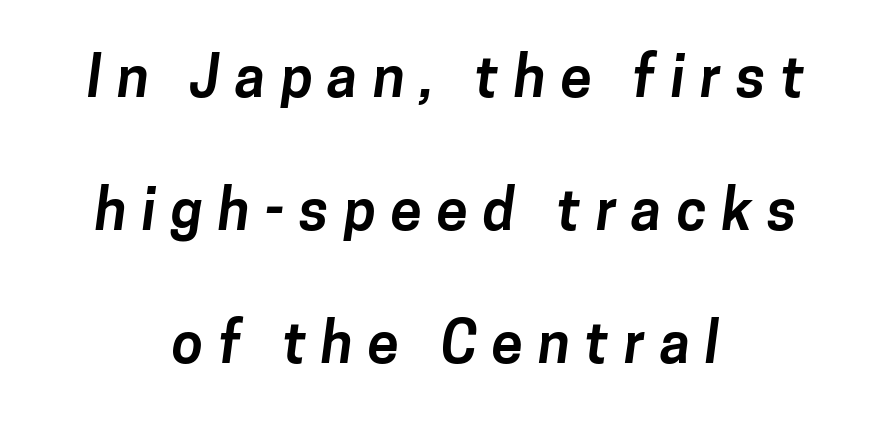
{"serif": "no", "bold": "yes", "weight": "bold", "width": "normal", "stroke_contrast": "low", "x_height": "medium", "monospaced": "no", "underline": "no", "align": "center", "line_spacing": "loose", "line_spacing_ratio": 2.33, "letter_spacing": "wide", "letter_spacing_em": 0.26, "glyph_px": 57}
